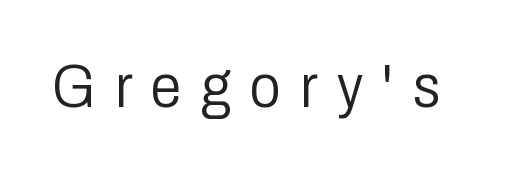
The image shows 62 px light, condensed sans-serif type, upright; set unusually wide letter spacing (+0.31 em), not underlined; low stroke contrast and a medium x-height.
